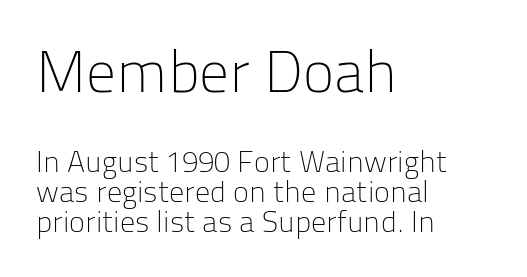
The image shows 59 px light sans-serif type, upright; set left-aligned, tight line spacing (1.01x), normal letter spacing, not underlined; the first (top) block is 1.97x larger; low stroke contrast and a medium x-height.
